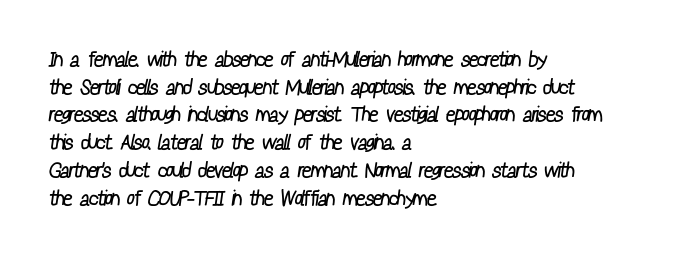
Q: Is the text bold? A: No.
Q: Is the text underlined? A: No.
Q: How is the paragraph aligned? A: Left-aligned.
Q: Is the spacing between letters normal or unusually wide? A: Normal.
Q: Is the spacing between lines tight, normal or loose? A: Normal.
